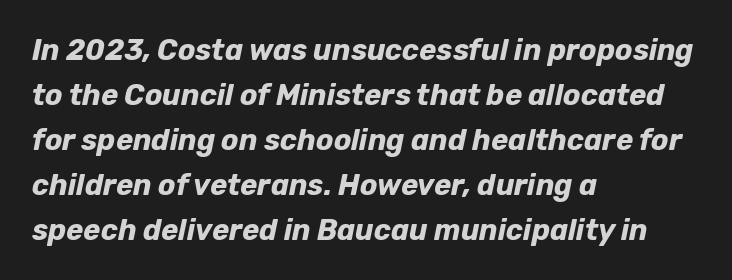
{"italic": "yes", "lean": "right", "slant_degrees": 12, "bold": "yes", "weight": "bold", "width": "normal", "stroke_contrast": "low", "x_height": "medium", "monospaced": "no", "underline": "no", "align": "left", "line_spacing": "normal", "line_spacing_ratio": 1.55, "letter_spacing": "normal", "letter_spacing_em": 0.0, "glyph_px": 29}
